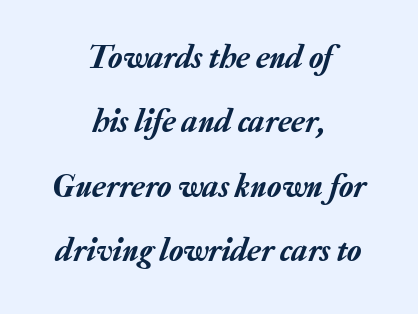
Short note: letters normally spaced. A typesetter would mark this as italic. Descender tails drop into unmarked territory. Each letter keeps its own natural width here, so spacing adapts to shape. The setting favours the middle, as headings and verse often do. One glance says open: line gaps are wider than usual.
